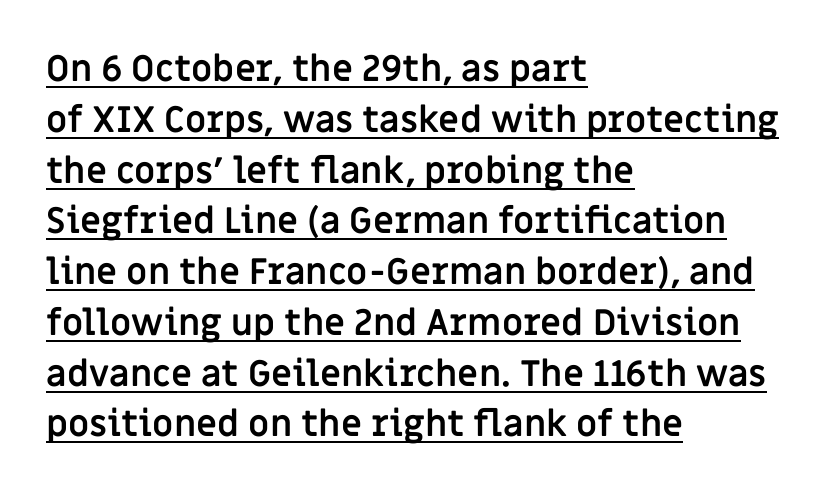
Think of a printed novel: that variable character pitch is what you see here. These lines sit exactly where default settings would place them. No italicization has been applied; the sample stays upright. The compositor pushed each line to the left boundary.
